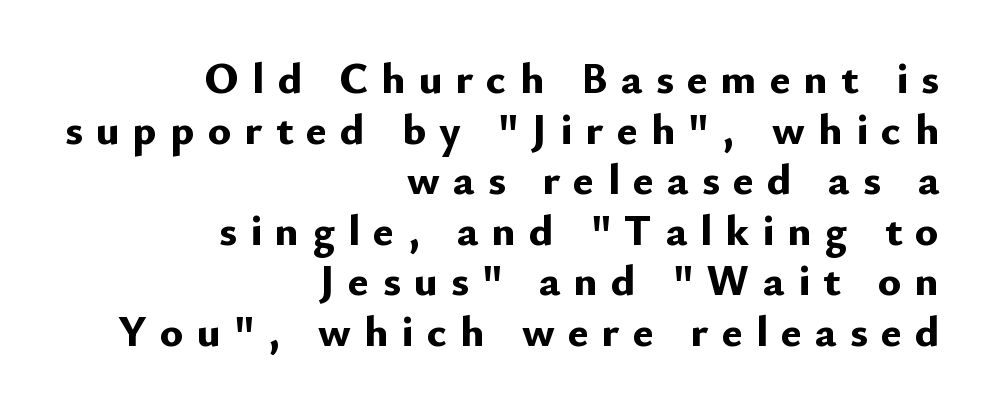
A typesetter would mark this as roman, not italic. Pretty heavy lettering here — definitely bold. Closely set lines give the paragraph a compact silhouette. Each letter keeps its own natural width here, so spacing adapts to shape. Quick note: underline off.
